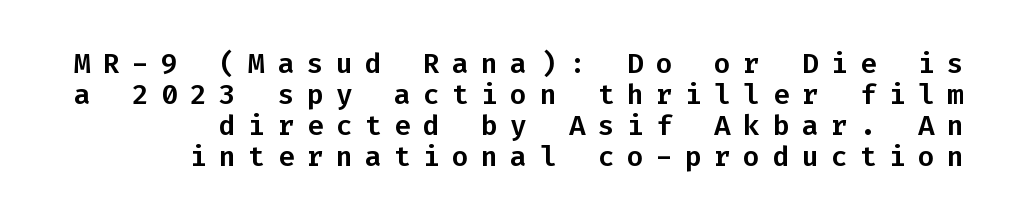
Q: Is the text italic (slanted)? A: No, it is upright.
Q: Is the typeface a serif or a sans-serif typeface? A: Sans-serif.
Q: Is the text underlined? A: No.
Q: How is the paragraph aligned? A: Right-aligned.
Q: Is the spacing between letters normal or unusually wide? A: Unusually wide.
Q: Is the spacing between lines tight, normal or loose? A: Tight.
Q: Width (condensed, normal, or wide)? A: Normal.
Q: Stroke contrast? A: Low.
Q: x-height? A: Medium.
Q: Monospaced? A: Yes.
